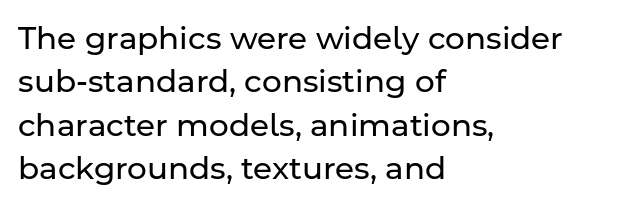
Q: Is the text bold? A: No.
Q: Is the text italic (slanted)? A: No, it is upright.
Q: Is the typeface a serif or a sans-serif typeface? A: Sans-serif.
Q: Is the text underlined? A: No.
Q: How is the paragraph aligned? A: Left-aligned.
Q: Is the spacing between letters normal or unusually wide? A: Normal.
Q: Is the spacing between lines tight, normal or loose? A: Normal.
Q: Width (condensed, normal, or wide)? A: Normal.
Q: Stroke contrast? A: Low.
Q: x-height? A: Medium.
Q: Monospaced? A: No.
